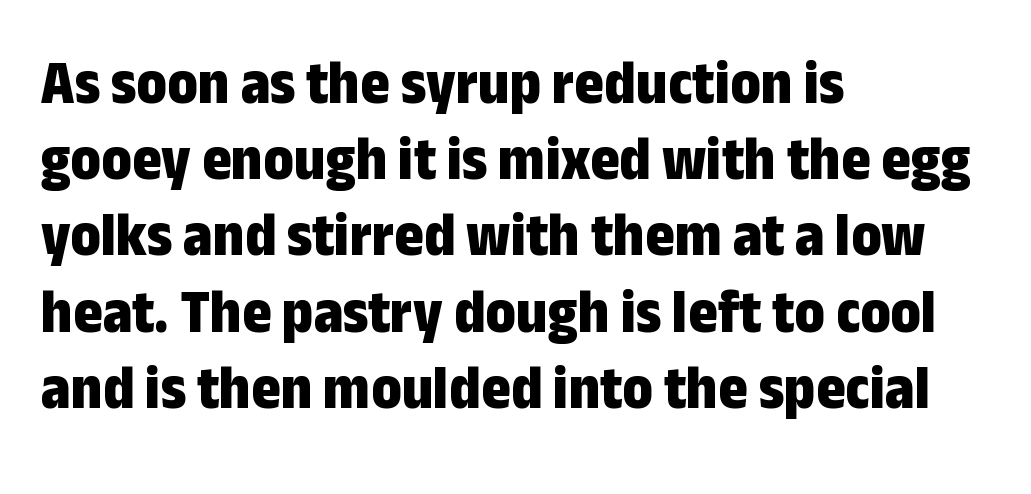
You could call the tracking neutral — neither tight nor loose. A typesetter would mark this as roman, not italic. The designer went with a sans here, leaving each stem footless. The words here are not underlined.
